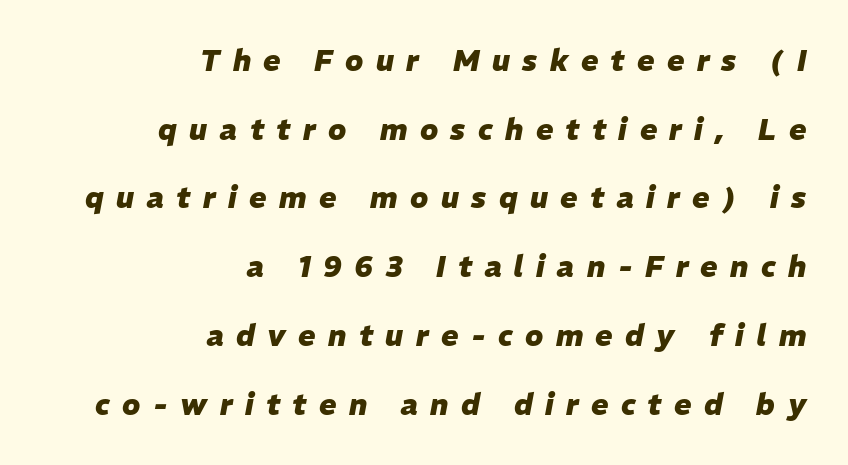
Summary of weight: heavy, a full bold. A typesetter would call this proportional, since set widths differ per character. This sample uses expanded letter spacing, leaving extra air between glyphs. Compared with typical paragraphs, the rows here are farther apart.
